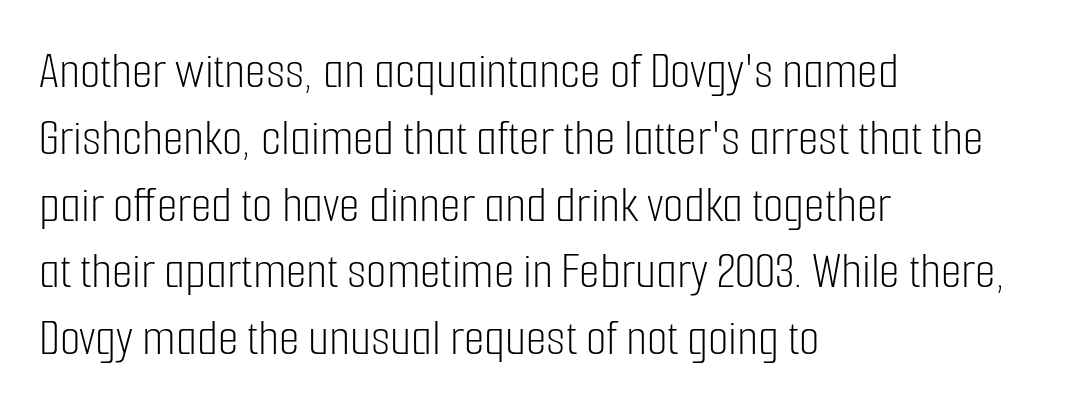
Q: Is the text bold? A: No.
Q: Is the text italic (slanted)? A: No, it is upright.
Q: Is the typeface a serif or a sans-serif typeface? A: Sans-serif.
Q: Is the text underlined? A: No.
Q: How is the paragraph aligned? A: Left-aligned.
Q: Is the spacing between letters normal or unusually wide? A: Normal.
Q: Is the spacing between lines tight, normal or loose? A: Normal.
Q: Width (condensed, normal, or wide)? A: Condensed.
Q: Stroke contrast? A: Low.
Q: x-height? A: Medium.
Q: Monospaced? A: No.
